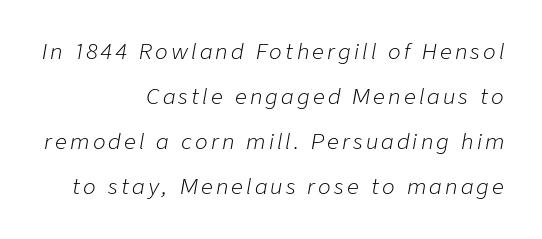
Q: Is the text bold? A: No.
Q: Is the text italic (slanted)? A: Yes, it leans right by about 9 degrees.
Q: Is the text underlined? A: No.
Q: How is the paragraph aligned? A: Right-aligned.
Q: Is the spacing between lines tight, normal or loose? A: Loose.
